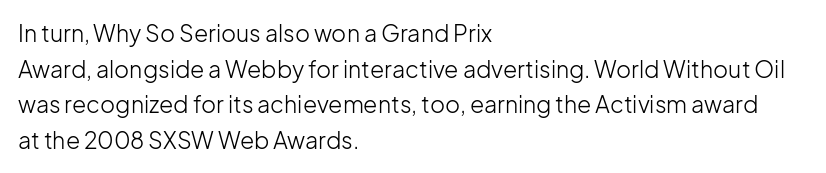
The image shows 23 px text type, upright; set left-aligned, normal line spacing (1.55x), normal letter spacing, not underlined.
